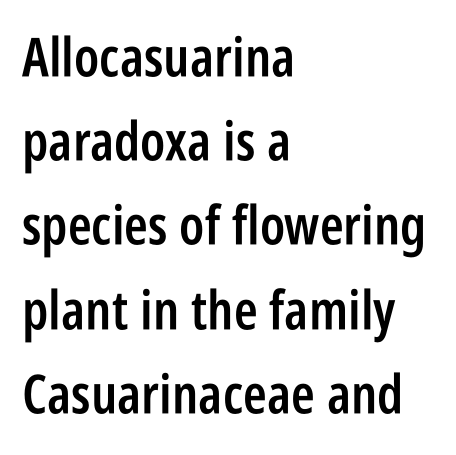
Q: Is the text bold? A: Semi-bold.
Q: Is the text italic (slanted)? A: No, it is upright.
Q: Is the typeface a serif or a sans-serif typeface? A: Sans-serif.
Q: Is the text underlined? A: No.
Q: How is the paragraph aligned? A: Left-aligned.
Q: Is the spacing between letters normal or unusually wide? A: Normal.
Q: Is the spacing between lines tight, normal or loose? A: Normal.
Q: Width (condensed, normal, or wide)? A: Condensed.
Q: Stroke contrast? A: Low.
Q: x-height? A: Large.
Q: Monospaced? A: No.
